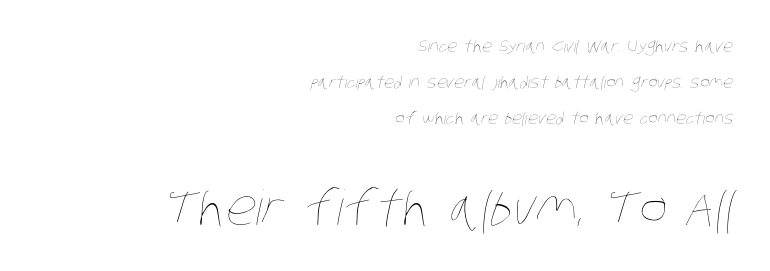
{"bold": "no", "weight": "thin", "width": "condensed", "stroke_contrast": "low", "x_height": "large", "monospaced": "no", "underline": "no", "align": "right", "line_spacing": "loose", "line_spacing_ratio": 2.24, "letter_spacing": "normal", "letter_spacing_em": 0.0, "larger_block": "second", "size_ratio": 3.0, "glyph_px": 48}
